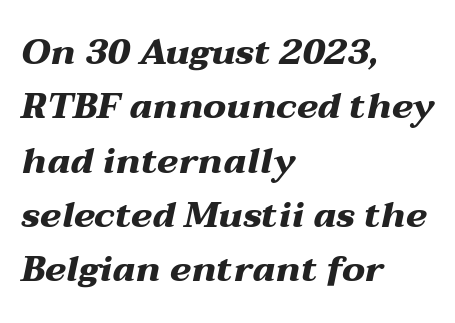
Note the varied advance widths — an 'i' is clearly narrower than an 'm'. Standard letterfit; no display-style spreading of the glyphs. An italicized treatment has been applied to the whole sample. In terms of leading, this rendering sits right in the middle. The strip under each line holds only bare page. All the whitespace from short lines collects on the right.
